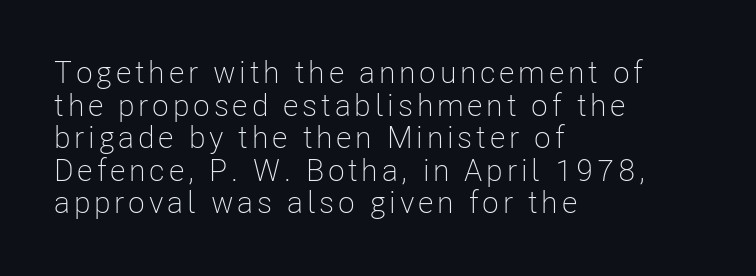
The image shows 31 px light, condensed sans-serif type, upright; set left-aligned, tight line spacing (1.05x), not underlined; low stroke contrast and a medium x-height.
